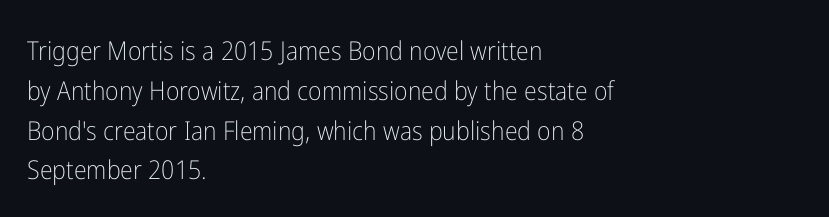
The image shows 26 px text type, upright; set left-aligned, normal line spacing (1.53x), normal letter spacing, not underlined.
